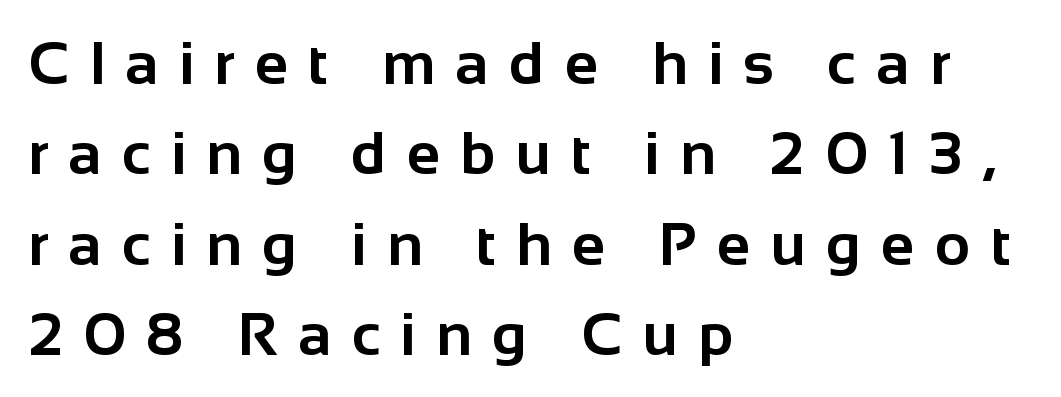
{"serif": "no", "italic": "no", "bold": "yes", "weight": "bold", "width": "normal", "stroke_contrast": "low", "x_height": "medium", "monospaced": "no", "underline": "no", "align": "left", "line_spacing": "normal", "line_spacing_ratio": 1.48, "letter_spacing": "wide", "letter_spacing_em": 0.33, "glyph_px": 61}
